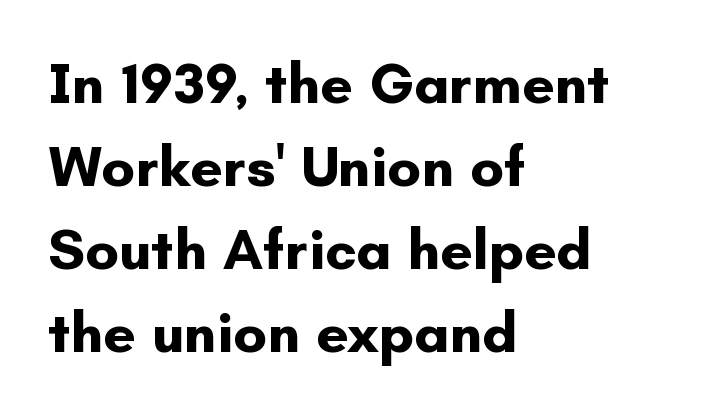
The image shows 58 px bold sans-serif type, upright; set left-aligned, normal line spacing (1.43x), normal letter spacing, not underlined; low stroke contrast and a small x-height.
